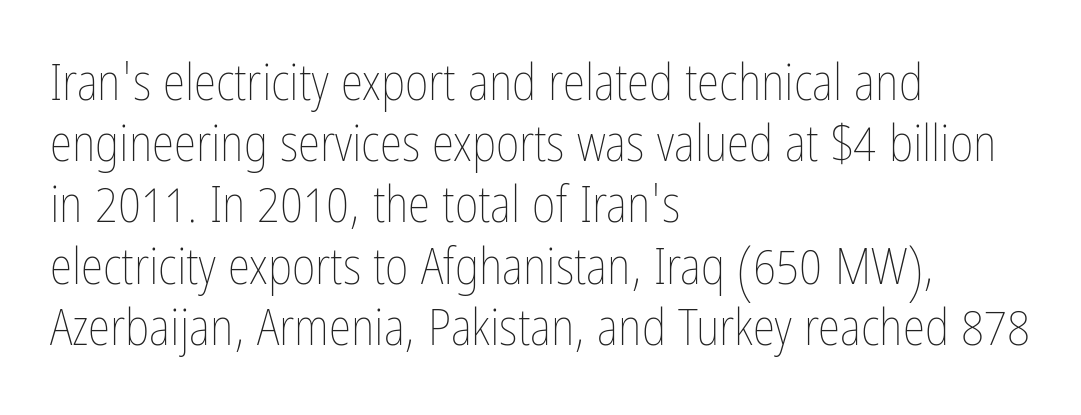
Q: Is the text bold? A: No.
Q: Is the text italic (slanted)? A: No, it is upright.
Q: Is the text underlined? A: No.
Q: How is the paragraph aligned? A: Left-aligned.
Q: Is the spacing between letters normal or unusually wide? A: Normal.
Q: Width (condensed, normal, or wide)? A: Condensed.
Q: Stroke contrast? A: Low.
Q: x-height? A: Medium.
Q: Monospaced? A: No.
